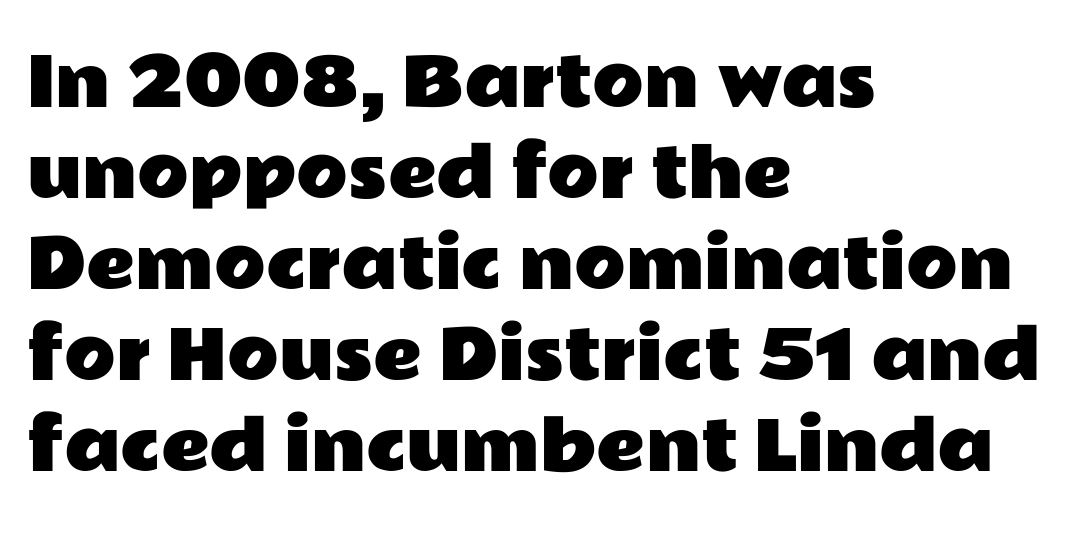
The image shows 67 px wide sans-serif type, upright; set left-aligned, normal line spacing (1.36x), normal letter spacing, not underlined; low stroke contrast and a medium x-height.
